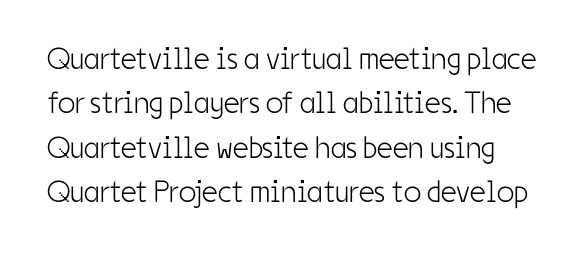
The image shows 31 px light, condensed sans-serif type, upright; set normal line spacing (1.43x), normal letter spacing, not underlined; low stroke contrast and a medium x-height.
